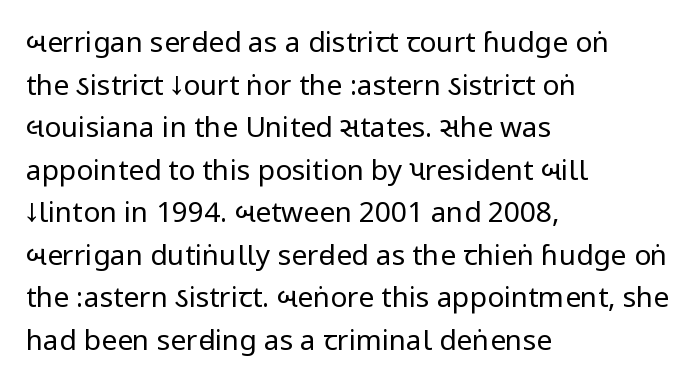
Q: Is the text bold? A: No.
Q: Is the text italic (slanted)? A: No, it is upright.
Q: Is the typeface a serif or a sans-serif typeface? A: Sans-serif.
Q: Is the text underlined? A: No.
Q: How is the paragraph aligned? A: Left-aligned.
Q: Is the spacing between letters normal or unusually wide? A: Normal.
Q: Is the spacing between lines tight, normal or loose? A: Normal.
Q: Width (condensed, normal, or wide)? A: Condensed.
Q: Stroke contrast? A: Low.
